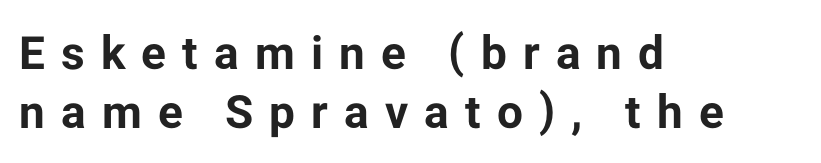
The image shows 46 px bold sans-serif type, upright; set left-aligned, normal line spacing (1.29x), unusually wide letter spacing (+0.35 em), not underlined; low stroke contrast and a medium x-height.
